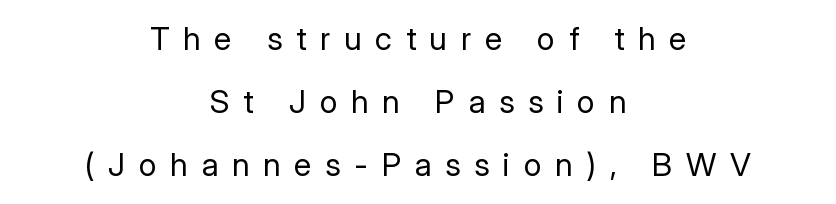
The image shows 32 px regular-weight sans-serif type, upright; set centered, loose line spacing (1.97x), unusually wide letter spacing (+0.43 em), not underlined; low stroke contrast and a medium x-height.
